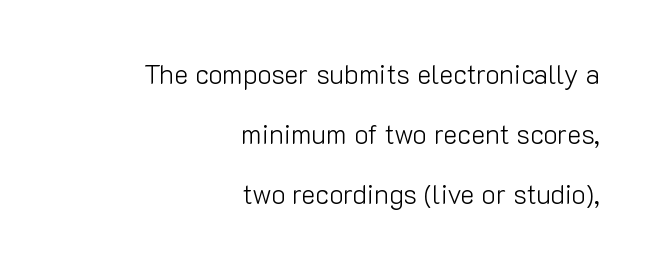
The image shows 27 px text type, upright; set right-aligned, loose line spacing (2.22x), normal letter spacing, not underlined.
